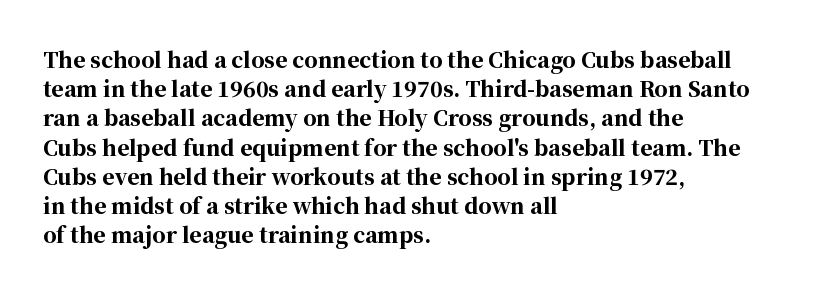
{"italic": "no", "bold": "yes", "underline": "no", "align": "left", "line_spacing": "normal", "line_spacing_ratio": 1.39, "letter_spacing": "normal", "letter_spacing_em": 0.0, "glyph_px": 21}
